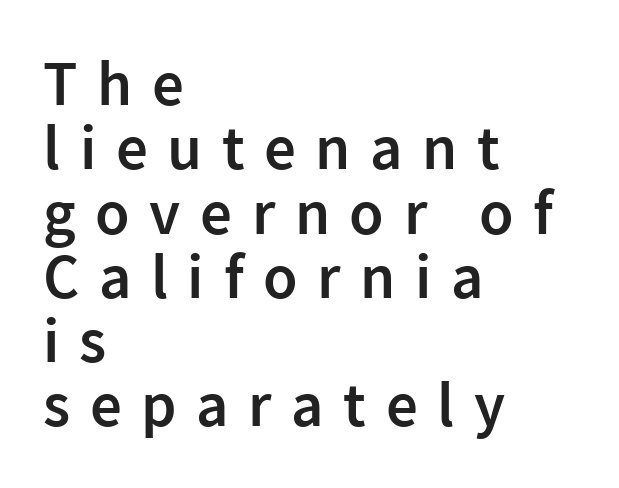
{"serif": "no", "italic": "no", "bold": "semi", "weight": "semibold", "width": "normal", "stroke_contrast": "low", "x_height": "medium", "monospaced": "no", "underline": "no", "align": "left", "line_spacing": "tight", "line_spacing_ratio": 1.02, "letter_spacing": "wide", "letter_spacing_em": 0.31, "glyph_px": 63}
